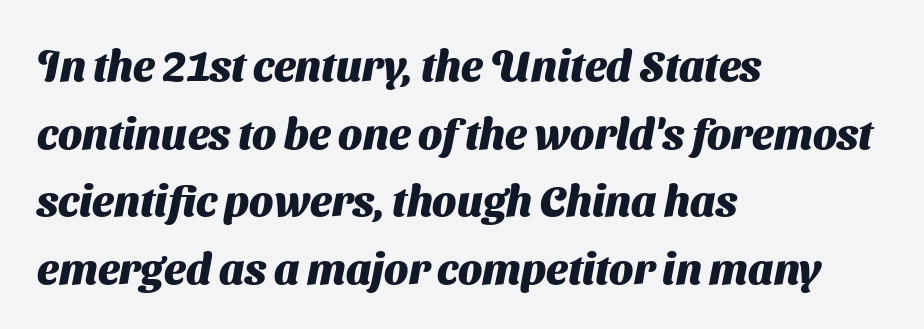
The image shows 43 px heavy sans-serif type; set left-aligned, normal line spacing (1.57x), normal letter spacing, not underlined; medium stroke contrast and a medium x-height.
